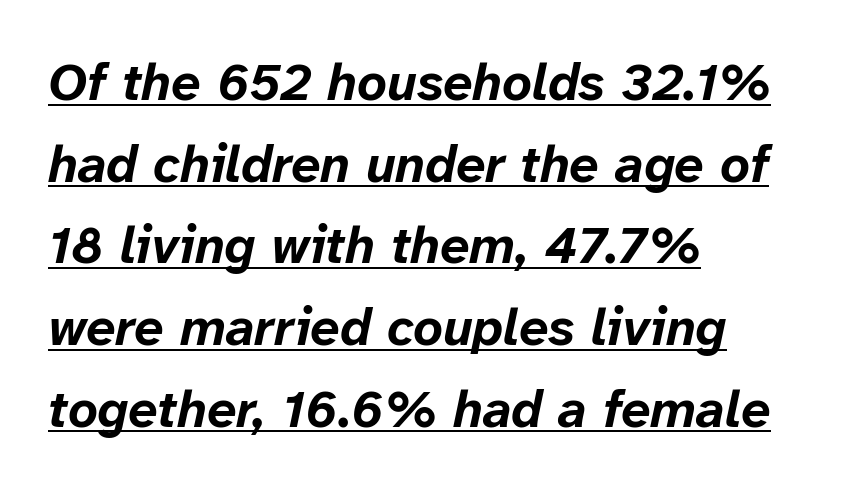
{"italic": "yes", "lean": "right", "slant_degrees": 12, "bold": "yes", "weight": "bold", "width": "normal", "stroke_contrast": "low", "x_height": "medium", "monospaced": "no", "underline": "yes", "align": "left", "line_spacing": "normal", "line_spacing_ratio": 1.57, "letter_spacing": "normal", "letter_spacing_em": 0.0, "glyph_px": 52}
